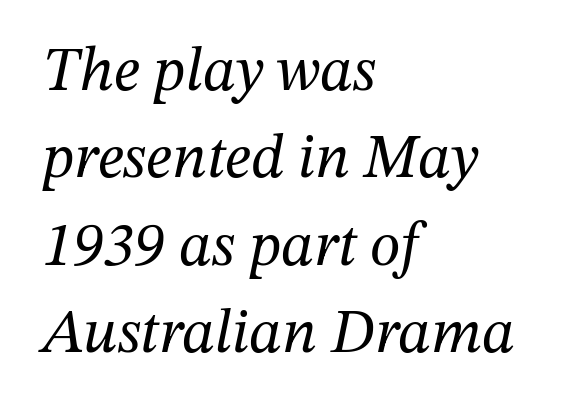
The image shows 62 px regular-weight serif type, italic (leaning right); set left-aligned, normal line spacing (1.41x), normal letter spacing, not underlined; medium stroke contrast and a medium x-height.
